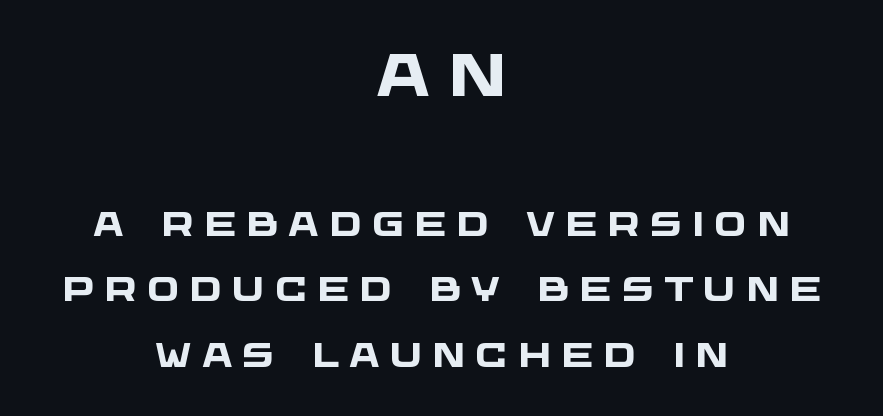
{"serif": "no", "bold": "yes", "weight": "heavy", "width": "wide", "stroke_contrast": "low", "x_height": "large", "monospaced": "no", "underline": "no", "align": "center", "line_spacing": "loose", "line_spacing_ratio": 1.93, "letter_spacing": "wide", "letter_spacing_em": 0.3, "larger_block": "first", "size_ratio": 1.76, "glyph_px": 60}
